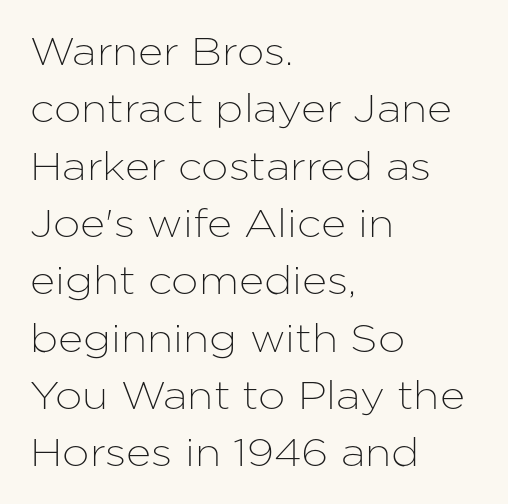
The image shows 39 px sans-serif type, upright; set left-aligned, normal line spacing (1.47x), normal letter spacing, not underlined; low stroke contrast and a medium x-height.
